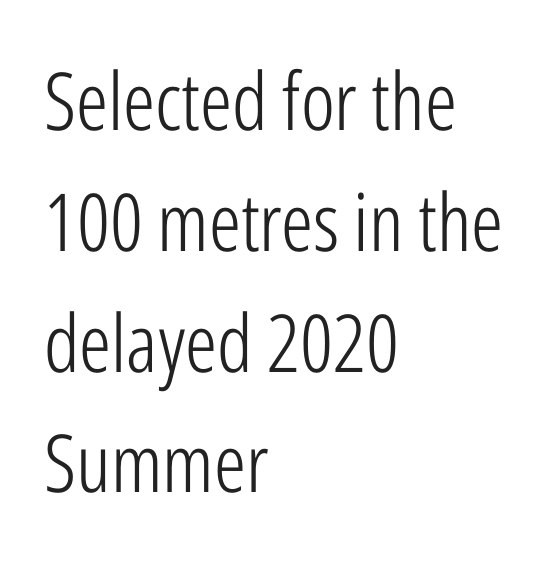
It's the straight-up-and-down kind of type. Is this a fixed-width face? No — the glyphs have proportional, varying widths. The face used here is rendered with its standard letterfit. What kind of face is this? One without serifs — a sans. Caption: multi-line text, flush left, ragged right. Each new line begins a customary step beneath the previous one.
